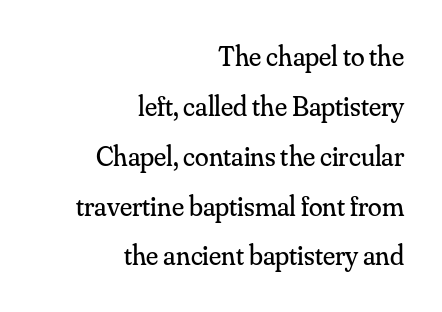
{"serif": "yes", "italic": "no", "bold": "no", "weight": "regular", "width": "normal", "stroke_contrast": "medium", "x_height": "small", "monospaced": "no", "underline": "no", "align": "right", "line_spacing_ratio": 1.78, "letter_spacing": "normal", "letter_spacing_em": 0.0, "glyph_px": 28}
